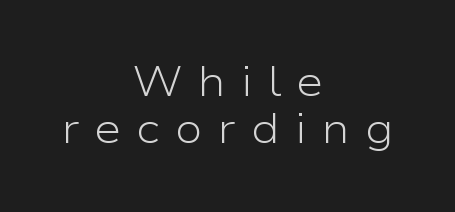
The image shows 42 px light, wide sans-serif type, upright; set centered, tight line spacing (1.13x), unusually wide letter spacing (+0.35 em), not underlined; low stroke contrast and a medium x-height.
